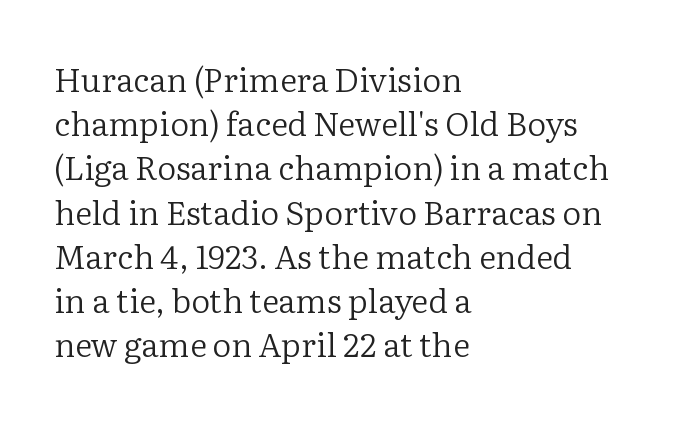
A roman cut, with each character standing at attention. Counters stay open thanks to moderate or lighter strokes. Caption: multi-line text, flush left, ragged right. Whoever set this chose a conventional vertical rhythm.
